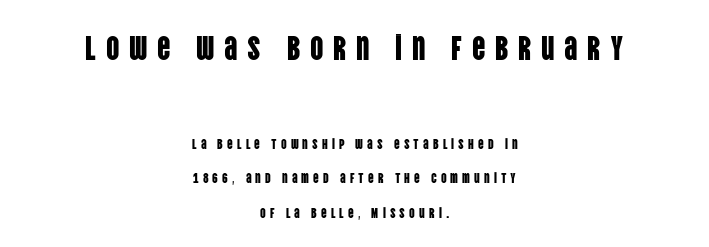
{"serif": "no", "italic": "no", "width": "condensed", "stroke_contrast": "low", "x_height": "large", "monospaced": "no", "underline": "no", "align": "center", "line_spacing": "loose", "line_spacing_ratio": 2.49, "letter_spacing": "wide", "letter_spacing_em": 0.29, "larger_block": "first", "size_ratio": 2.36, "glyph_px": 33}
